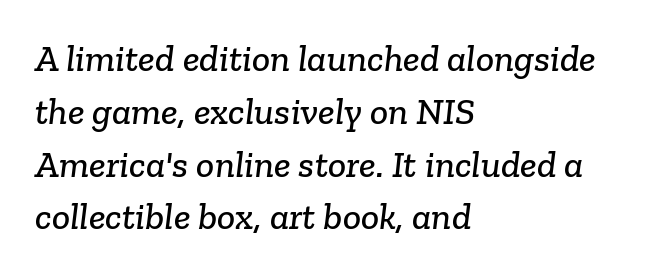
{"serif": "yes", "width": "normal", "stroke_contrast": "low", "x_height": "medium", "monospaced": "no", "underline": "no", "align": "left", "line_spacing": "normal", "line_spacing_ratio": 1.39, "letter_spacing": "normal", "letter_spacing_em": 0.0, "glyph_px": 38}
